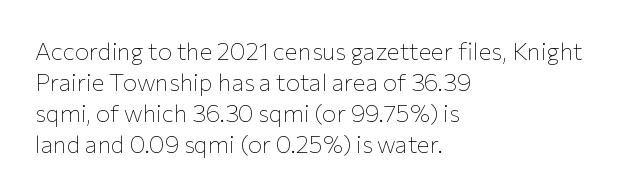
Q: Is the text bold? A: No.
Q: Is the text italic (slanted)? A: No, it is upright.
Q: Is the text underlined? A: No.
Q: How is the paragraph aligned? A: Left-aligned.
Q: Is the spacing between letters normal or unusually wide? A: Normal.
Q: Is the spacing between lines tight, normal or loose? A: Normal.
